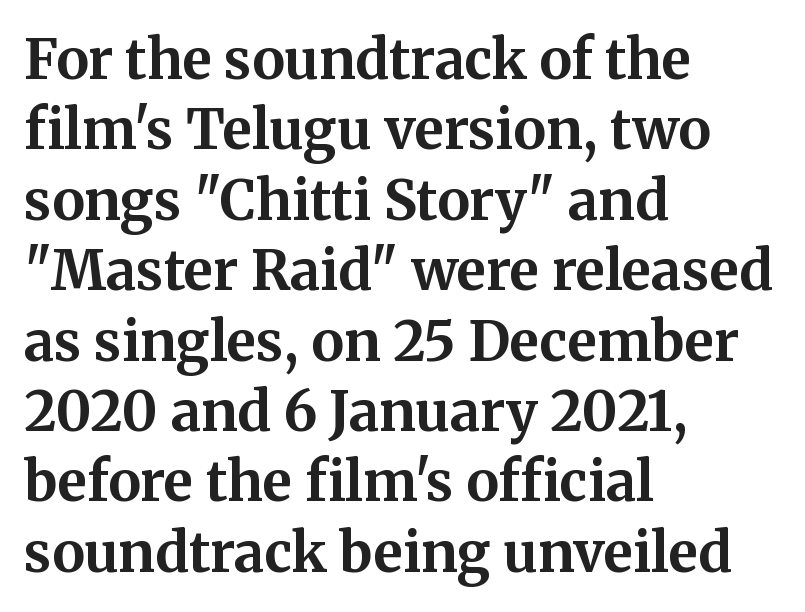
Leftover space on each line is placed entirely after the last word. Beneath every word, the page is bare. Notice how the stems are strictly vertical — no italics here. The block of text has a typical density, with ordinary space between rows. Do the characters align in a grid? No, the font is proportional. A serif font was chosen for this passage.
